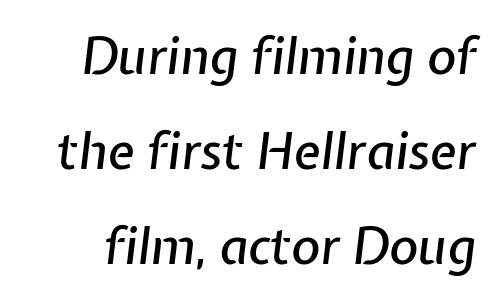
Vertical spacing — loose. The letters sit at their default tracking, neither squeezed nor spread. Rule under the text: the space is simply empty. Slanted lettering throughout.
